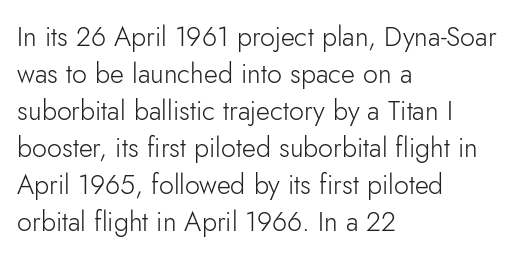
The image shows 27 px text type, upright; set left-aligned, normal line spacing (1.37x), normal letter spacing, not underlined.
